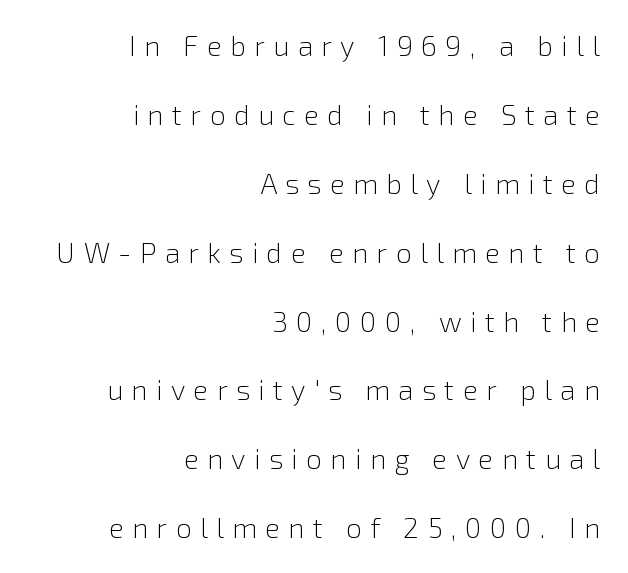
{"serif": "no", "italic": "no", "bold": "no", "weight": "light", "width": "normal", "stroke_contrast": "low", "x_height": "medium", "monospaced": "no", "underline": "no", "align": "right", "line_spacing": "loose", "line_spacing_ratio": 2.46, "letter_spacing": "wide", "letter_spacing_em": 0.3, "glyph_px": 28}
